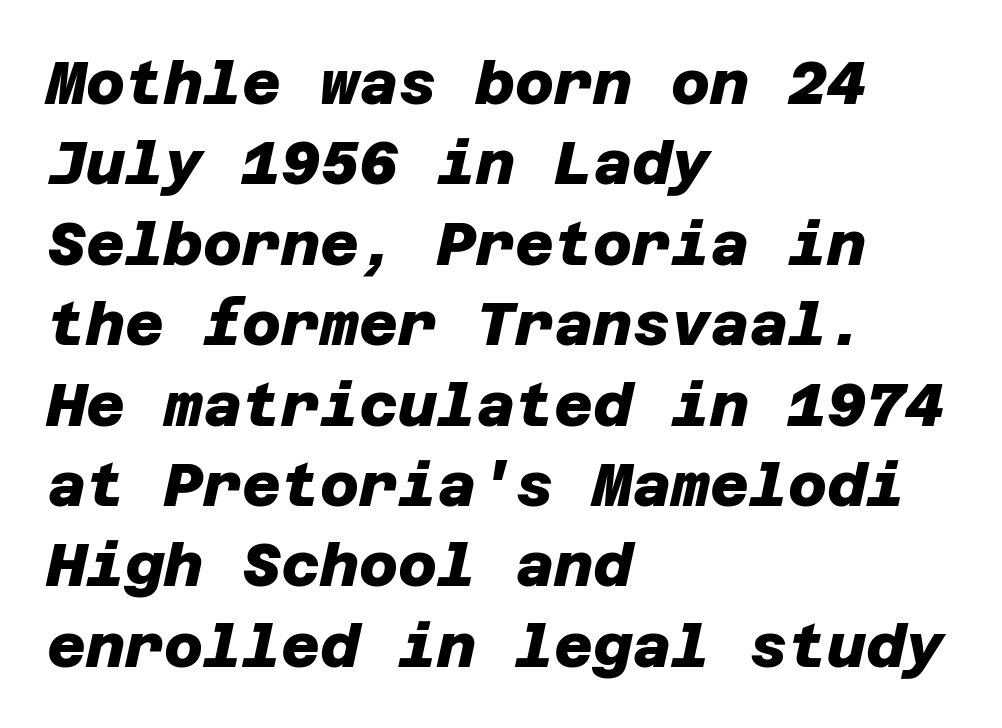
Q: Is the text bold? A: Yes.
Q: Is the typeface a serif or a sans-serif typeface? A: Sans-serif.
Q: Is the text underlined? A: No.
Q: How is the paragraph aligned? A: Left-aligned.
Q: Is the spacing between letters normal or unusually wide? A: Normal.
Q: Is the spacing between lines tight, normal or loose? A: Normal.
Q: Width (condensed, normal, or wide)? A: Normal.
Q: Stroke contrast? A: Low.
Q: x-height? A: Large.
